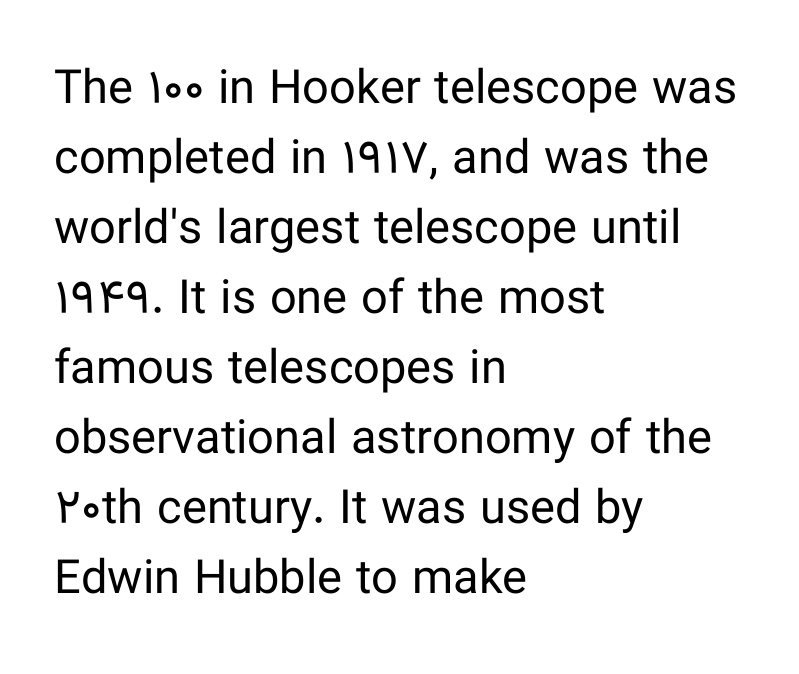
Q: Is the text bold? A: No.
Q: Is the text italic (slanted)? A: No, it is upright.
Q: Is the typeface a serif or a sans-serif typeface? A: Sans-serif.
Q: Is the text underlined? A: No.
Q: How is the paragraph aligned? A: Left-aligned.
Q: Is the spacing between letters normal or unusually wide? A: Normal.
Q: Is the spacing between lines tight, normal or loose? A: Normal.
Q: Width (condensed, normal, or wide)? A: Normal.
Q: Stroke contrast? A: Low.
Q: x-height? A: Medium.
Q: Monospaced? A: No.
